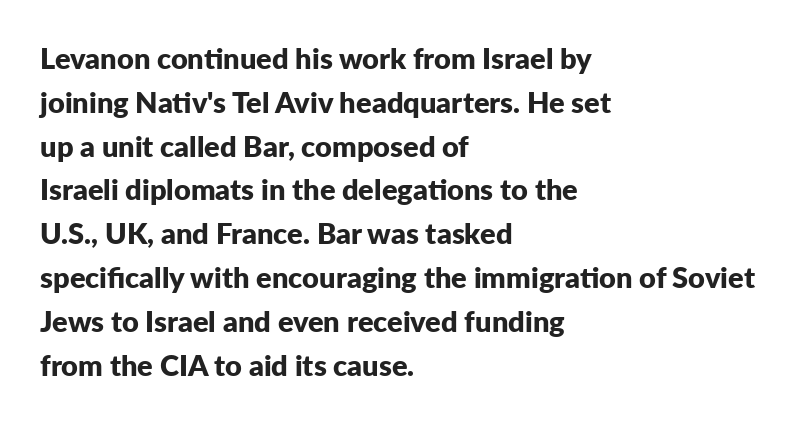
Q: Is the text bold? A: Yes.
Q: Is the text italic (slanted)? A: No, it is upright.
Q: Is the typeface a serif or a sans-serif typeface? A: Sans-serif.
Q: Is the text underlined? A: No.
Q: How is the paragraph aligned? A: Left-aligned.
Q: Is the spacing between letters normal or unusually wide? A: Normal.
Q: Is the spacing between lines tight, normal or loose? A: Normal.
Q: Width (condensed, normal, or wide)? A: Normal.
Q: Stroke contrast? A: Low.
Q: x-height? A: Medium.
Q: Monospaced? A: No.
